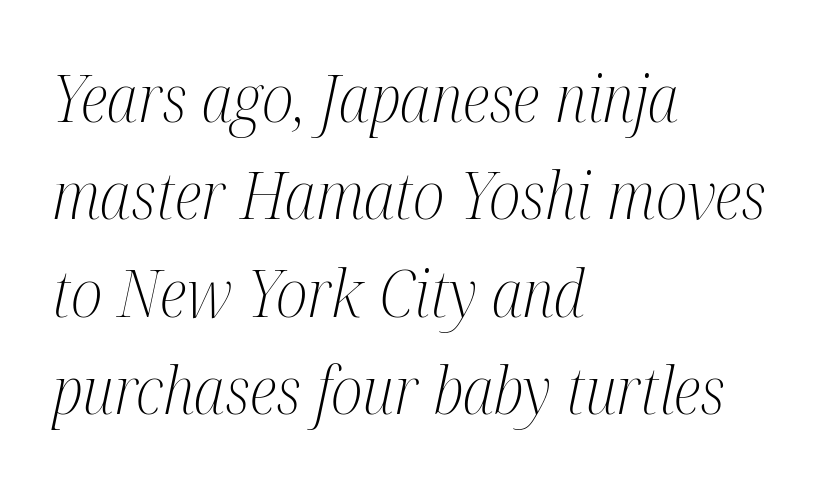
This sample has the flowing, uneven cadence of proportional lettering. Look at the bottom of the vertical strokes: they flare into serifs here. Beneath every word, the page is bare. Honestly, the row spacing looks completely unremarkable. The passage shown is not bold in any degree. Each line starts at the same left margin while the right side varies.
